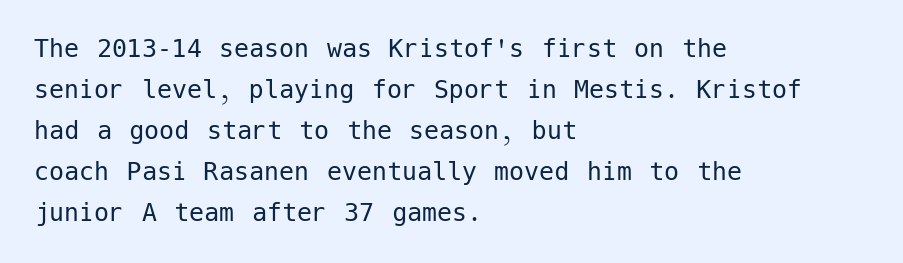
Q: Is the text bold? A: No.
Q: Is the text italic (slanted)? A: No, it is upright.
Q: Is the typeface a serif or a sans-serif typeface? A: Sans-serif.
Q: Is the text underlined? A: No.
Q: How is the paragraph aligned? A: Left-aligned.
Q: Is the spacing between letters normal or unusually wide? A: Normal.
Q: Is the spacing between lines tight, normal or loose? A: Normal.
Q: Width (condensed, normal, or wide)? A: Normal.
Q: Stroke contrast? A: Low.
Q: x-height? A: Medium.
